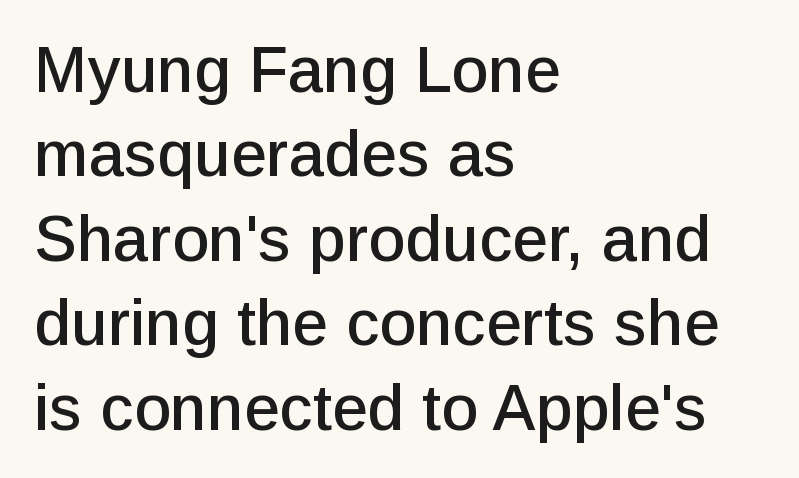
Q: Is the text italic (slanted)? A: No, it is upright.
Q: Is the typeface a serif or a sans-serif typeface? A: Sans-serif.
Q: Is the text underlined? A: No.
Q: How is the paragraph aligned? A: Left-aligned.
Q: Is the spacing between letters normal or unusually wide? A: Normal.
Q: Is the spacing between lines tight, normal or loose? A: Normal.
Q: Width (condensed, normal, or wide)? A: Normal.
Q: Stroke contrast? A: Low.
Q: x-height? A: Medium.
Q: Monospaced? A: No.
